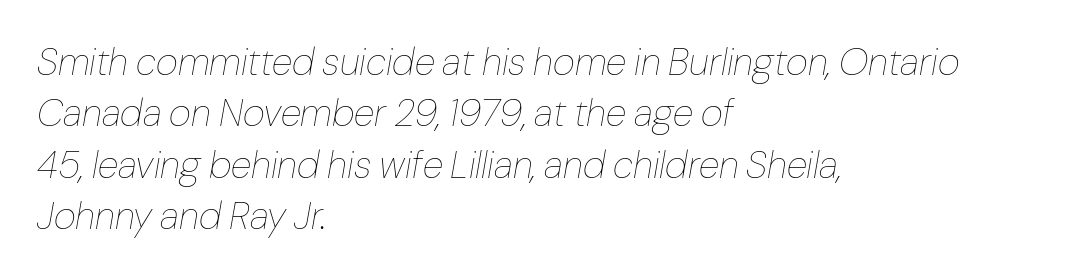
The image shows 38 px thin type, italic (leaning right); set left-aligned, normal line spacing (1.35x), normal letter spacing, not underlined; low stroke contrast and a medium x-height.
